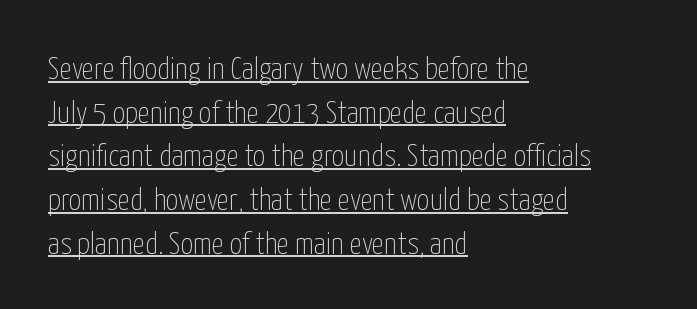
Q: Is the text bold? A: No.
Q: Is the text italic (slanted)? A: No, it is upright.
Q: Is the typeface a serif or a sans-serif typeface? A: Sans-serif.
Q: Is the text underlined? A: Yes.
Q: How is the paragraph aligned? A: Left-aligned.
Q: Is the spacing between letters normal or unusually wide? A: Normal.
Q: Is the spacing between lines tight, normal or loose? A: Normal.
Q: Width (condensed, normal, or wide)? A: Condensed.
Q: Stroke contrast? A: Low.
Q: x-height? A: Medium.
Q: Monospaced? A: No.
